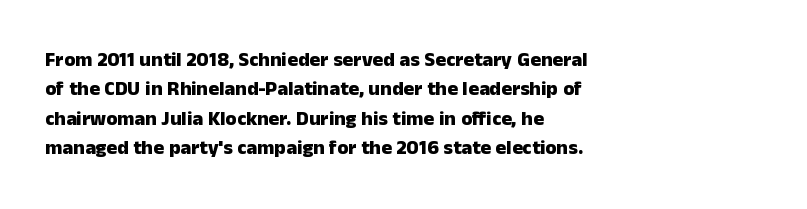
Q: Is the text bold? A: Yes.
Q: Is the text italic (slanted)? A: No, it is upright.
Q: Is the text underlined? A: No.
Q: How is the paragraph aligned? A: Left-aligned.
Q: Is the spacing between letters normal or unusually wide? A: Normal.
Q: Is the spacing between lines tight, normal or loose? A: Normal.
